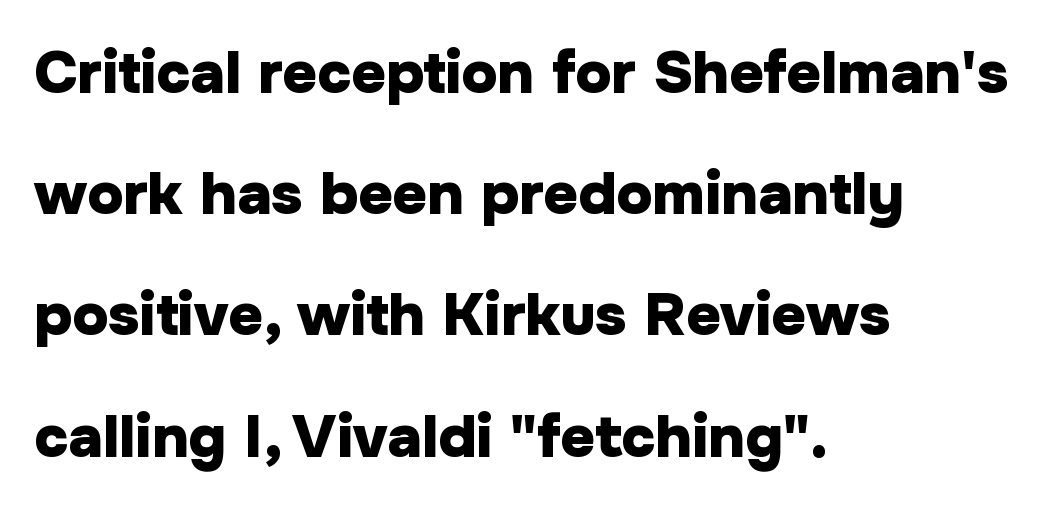
The image shows 60 px heavy sans-serif type, upright; set left-aligned, loose line spacing (2.02x), normal letter spacing, not underlined; low stroke contrast and a medium x-height.
